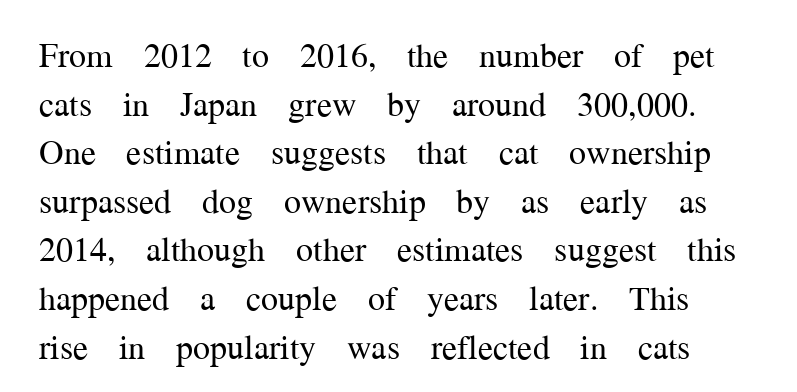
Q: Is the text bold? A: No.
Q: Is the text italic (slanted)? A: No, it is upright.
Q: Is the typeface a serif or a sans-serif typeface? A: Serif.
Q: Is the text underlined? A: No.
Q: Is the spacing between letters normal or unusually wide? A: Normal.
Q: Is the spacing between lines tight, normal or loose? A: Normal.
Q: Width (condensed, normal, or wide)? A: Normal.
Q: Stroke contrast? A: Medium.
Q: x-height? A: Medium.
Q: Monospaced? A: No.
